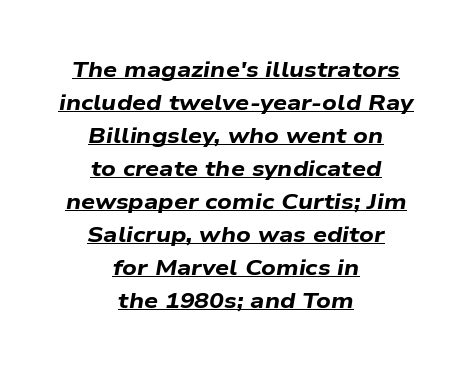
Q: Is the text bold? A: Yes.
Q: Is the text italic (slanted)? A: Yes, it leans right by about 9 degrees.
Q: Is the text underlined? A: Yes.
Q: How is the paragraph aligned? A: Centered.
Q: Is the spacing between letters normal or unusually wide? A: Normal.
Q: Is the spacing between lines tight, normal or loose? A: Normal.
